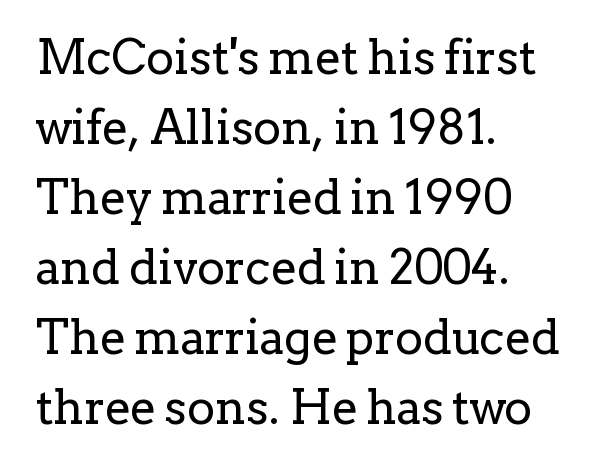
Is this a heavy cut? Hardly; it is regular or lighter. Line starts are locked; line ends wander. The rendering uses natural spacing where letterforms have individual widths. Beneath every word, the page is bare. Nothing unusual about the tracking: characters are spaced as the font intends.
